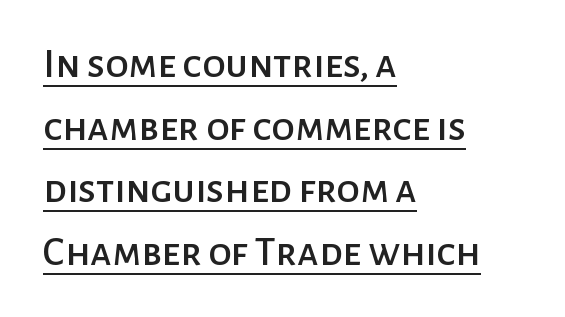
The image shows 42 px sans-serif type, upright; set left-aligned, normal line spacing (1.49x), normal letter spacing, underlined; low stroke contrast and a medium x-height.
